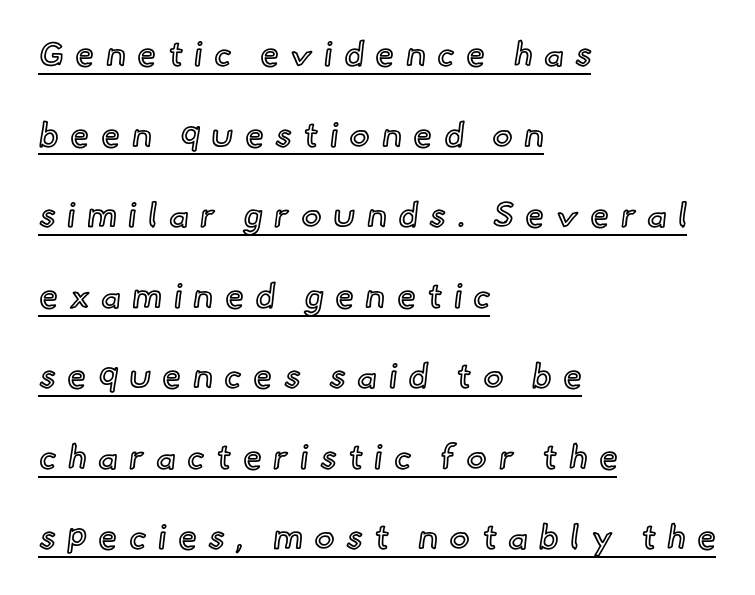
{"width": "normal", "x_height": "small", "monospaced": "no", "underline": "yes", "align": "left", "line_spacing": "loose", "line_spacing_ratio": 2.37, "letter_spacing": "wide", "letter_spacing_em": 0.34, "glyph_px": 34}
